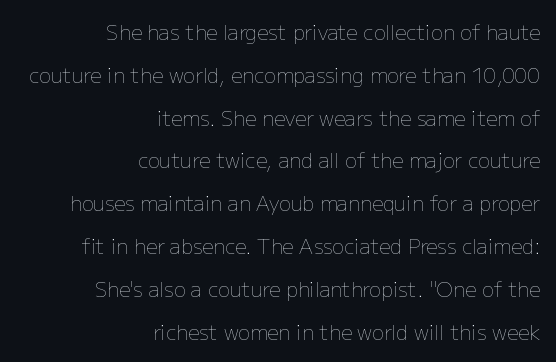
The image shows 20 px text type, upright; set right-aligned, loose line spacing (2.14x), normal letter spacing, not underlined.
